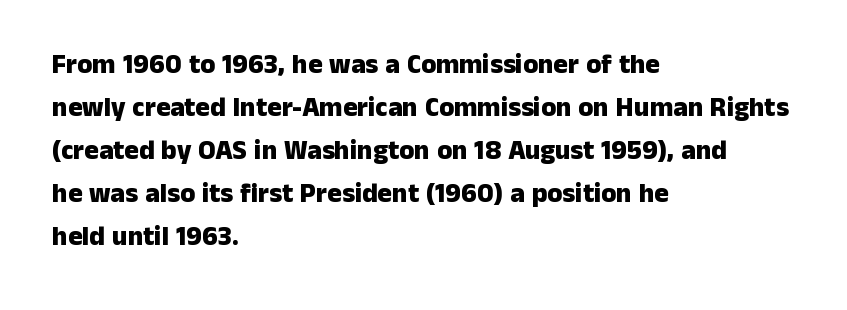
Q: Is the text bold? A: Yes.
Q: Is the text italic (slanted)? A: No, it is upright.
Q: Is the text underlined? A: No.
Q: How is the paragraph aligned? A: Left-aligned.
Q: Is the spacing between letters normal or unusually wide? A: Normal.
Q: Is the spacing between lines tight, normal or loose? A: Normal.
